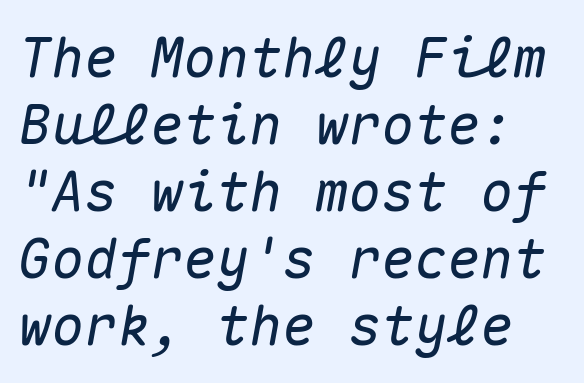
Q: Is the text italic (slanted)? A: Yes, it leans right by about 10 degrees.
Q: Is the text underlined? A: No.
Q: Is the spacing between letters normal or unusually wide? A: Normal.
Q: Width (condensed, normal, or wide)? A: Normal.
Q: Stroke contrast? A: Medium.
Q: x-height? A: Medium.
Q: Monospaced? A: Yes.
